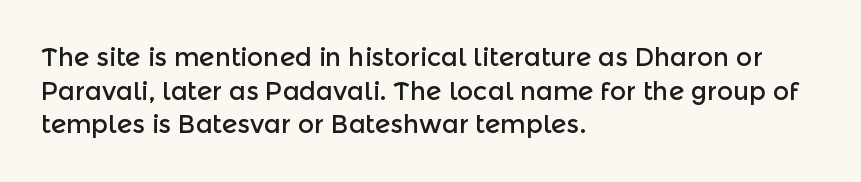
Caption: multi-line text, flush left, ragged right. The font's upright variant was chosen for this text. What stands out about the letter spacing? Nothing — it is the standard amount. Has an underline been added? It has not. This block has exactly the height ordinary leading produces.
